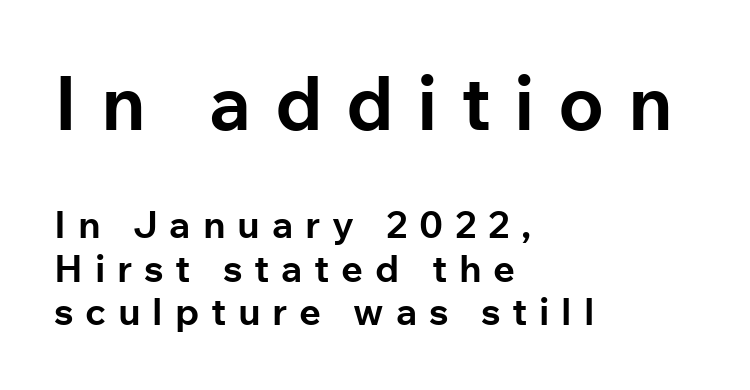
{"serif": "no", "italic": "no", "bold": "yes", "weight": "bold", "width": "normal", "stroke_contrast": "low", "x_height": "medium", "monospaced": "no", "underline": "no", "align": "left", "line_spacing": "tight", "line_spacing_ratio": 1.14, "letter_spacing": "wide", "letter_spacing_em": 0.31, "larger_block": "first", "size_ratio": 1.97, "glyph_px": 75}
